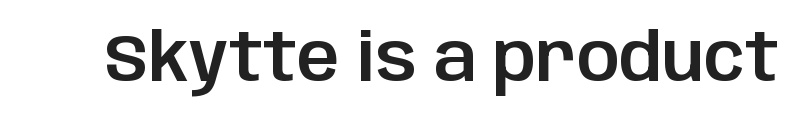
{"serif": "no", "italic": "no", "width": "normal", "stroke_contrast": "low", "x_height": "large", "monospaced": "no", "underline": "no", "letter_spacing": "normal", "letter_spacing_em": 0.0, "glyph_px": 67}
